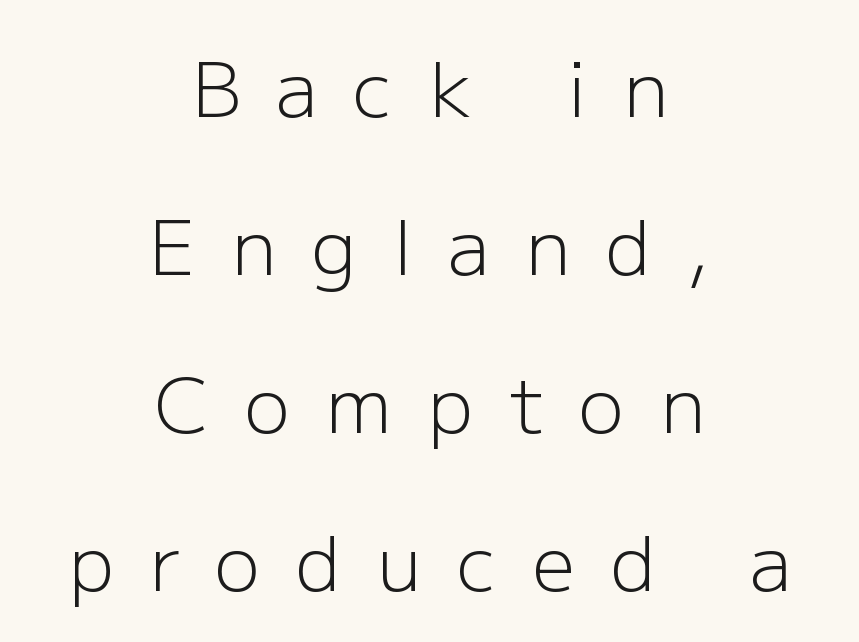
Q: Is the text bold? A: No.
Q: Is the text italic (slanted)? A: No, it is upright.
Q: Is the typeface a serif or a sans-serif typeface? A: Sans-serif.
Q: Is the text underlined? A: No.
Q: How is the paragraph aligned? A: Centered.
Q: Is the spacing between letters normal or unusually wide? A: Unusually wide.
Q: Is the spacing between lines tight, normal or loose? A: Loose.
Q: Width (condensed, normal, or wide)? A: Normal.
Q: Stroke contrast? A: Low.
Q: x-height? A: Medium.
Q: Monospaced? A: No.
